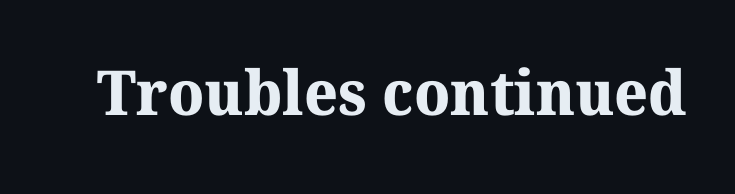
The image shows 62 px bold serif type; set normal letter spacing, not underlined; medium stroke contrast and a medium x-height.
